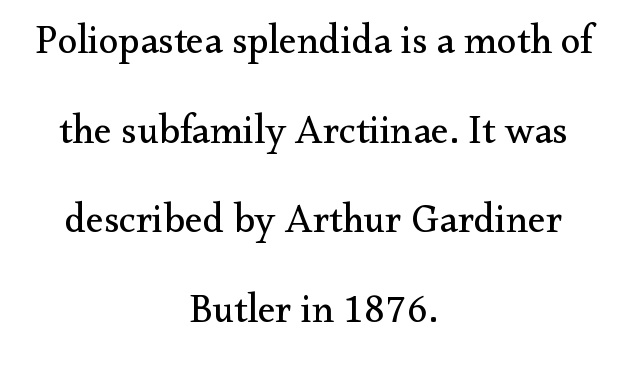
No word sits above an underline. What stands out about the letter spacing? Nothing — it is the standard amount. The letters carry serifs — small finishing strokes at the ends of their stems. If you folded the block vertically in half, each line would mirror itself in length. Summary of weight: not heavy and not bold. Each new line begins a long way beneath the previous one.
